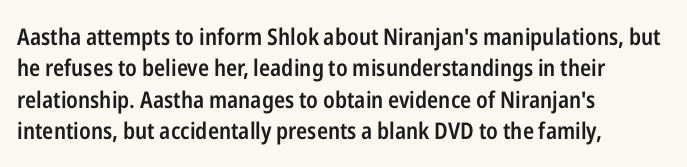
{"italic": "no", "bold": "semi", "underline": "no", "align": "left", "line_spacing": "normal", "line_spacing_ratio": 1.36, "letter_spacing": "normal", "letter_spacing_em": 0.0, "glyph_px": 23}
